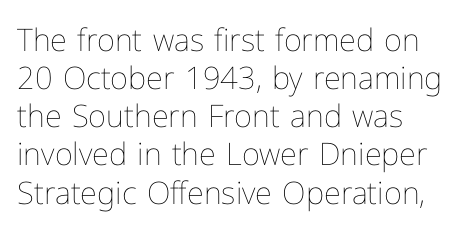
Q: Is the text bold? A: No.
Q: Is the text italic (slanted)? A: No, it is upright.
Q: Is the text underlined? A: No.
Q: How is the paragraph aligned? A: Left-aligned.
Q: Is the spacing between letters normal or unusually wide? A: Normal.
Q: Width (condensed, normal, or wide)? A: Normal.
Q: Stroke contrast? A: Low.
Q: x-height? A: Medium.
Q: Monospaced? A: No.
